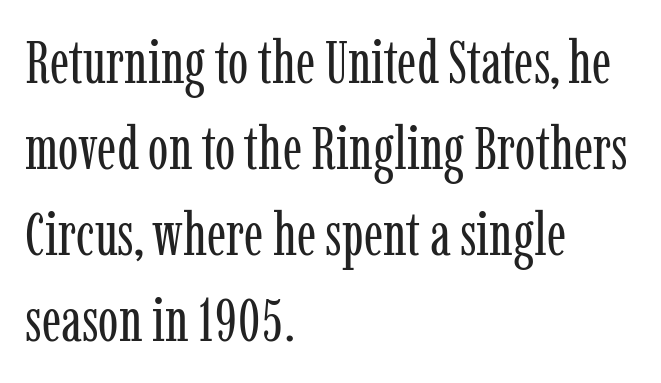
No italicization has been applied; the sample stays upright. Unbolded letterforms with no extra heft. A typesetter would call this zero additional tracking. This sample keeps an unexceptional amount of space between lines.
